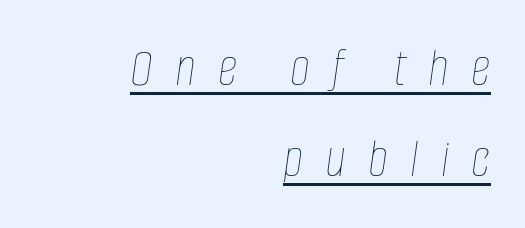
The image shows 55 px thin, condensed type, italic (leaning right); set right-aligned, normal line spacing (1.65x), unusually wide letter spacing (+0.4 em), underlined; low stroke contrast and a large x-height.
